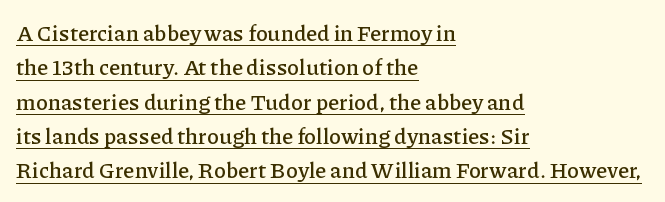
What's the leading like? Ordinary, nothing unusual. This rendering leaves character spacing at its baseline value. A classic flush-left, rag-right setting is used for this passage. The face used here appears with an underline applied. Designer's note — italics off, roman on.
